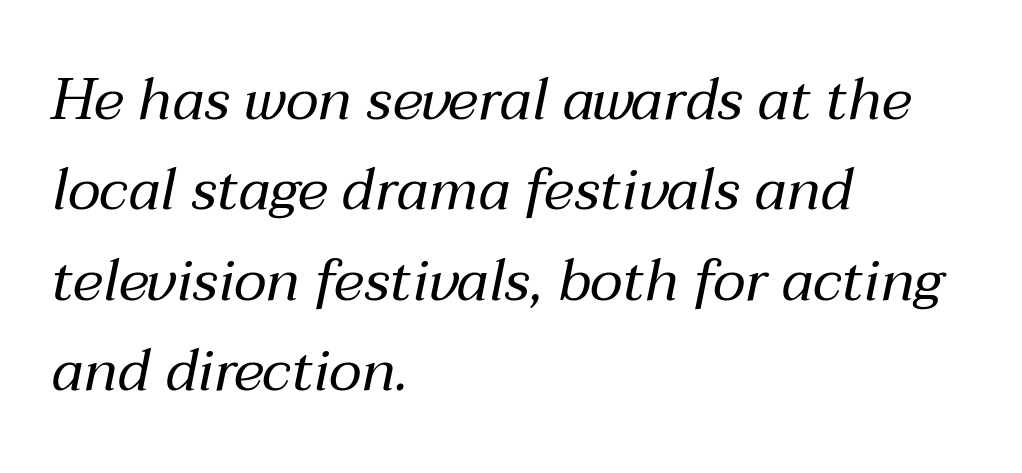
The passage shown is not bold in any degree. Style check: oblique. No extra tracking has been applied to these lines. Every row of glyphs begins at an identical x-position on the left.
